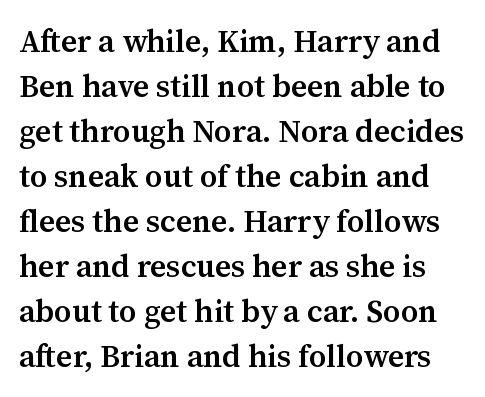
Q: Is the text bold? A: Semi-bold.
Q: Is the text italic (slanted)? A: No, it is upright.
Q: Is the typeface a serif or a sans-serif typeface? A: Serif.
Q: Is the text underlined? A: No.
Q: Is the spacing between letters normal or unusually wide? A: Normal.
Q: Is the spacing between lines tight, normal or loose? A: Normal.
Q: Width (condensed, normal, or wide)? A: Normal.
Q: Stroke contrast? A: Medium.
Q: x-height? A: Medium.
Q: Monospaced? A: No.
